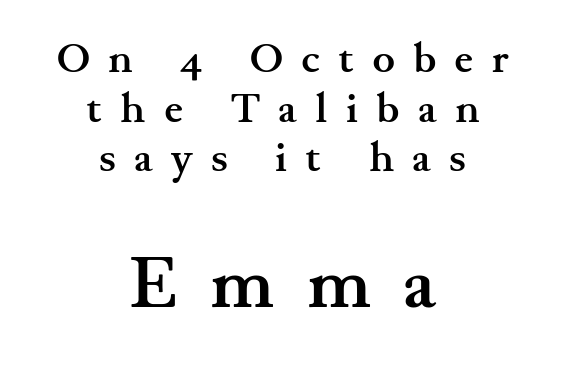
Q: Is the text bold? A: Yes.
Q: Is the text italic (slanted)? A: No, it is upright.
Q: Is the typeface a serif or a sans-serif typeface? A: Serif.
Q: Is the text underlined? A: No.
Q: How is the paragraph aligned? A: Centered.
Q: Is the spacing between letters normal or unusually wide? A: Unusually wide.
Q: Which block of text is set in a larger size, the first (top) or the second (bottom)? A: The second (bottom) one.
Q: Width (condensed, normal, or wide)? A: Wide.
Q: Stroke contrast? A: Medium.
Q: x-height? A: Small.
Q: Monospaced? A: No.
